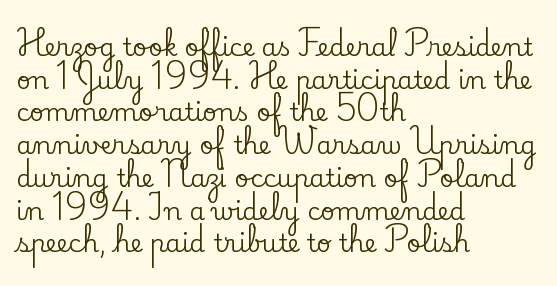
The tracking reads as untouched default to a designer's eye. Has an underline been added? It has not. Where is the straight margin? On the left. A typesetter would call this leading conventional body-copy spacing.
